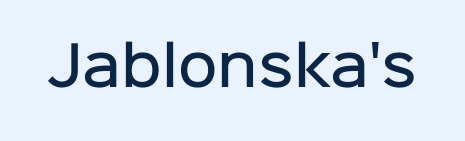
{"serif": "no", "italic": "no", "bold": "semi", "weight": "semibold", "width": "normal", "stroke_contrast": "low", "x_height": "medium", "monospaced": "no", "underline": "no", "letter_spacing": "normal", "letter_spacing_em": 0.0, "glyph_px": 54}
